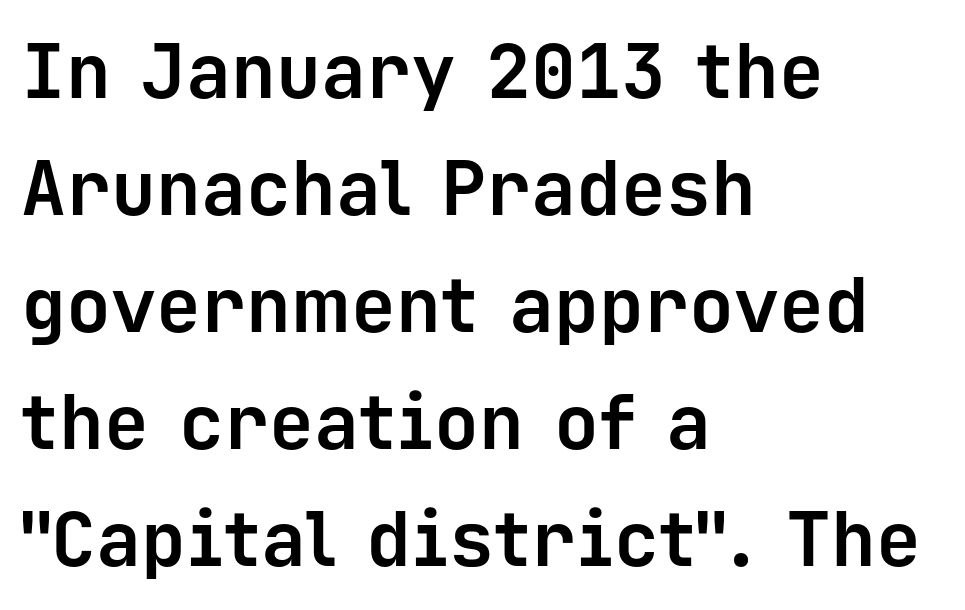
The image shows 75 px bold sans-serif type, upright, monospaced; set left-aligned, normal line spacing (1.56x), normal letter spacing, not underlined; low stroke contrast and a medium x-height.
